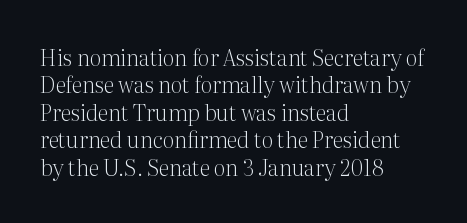
{"italic": "no", "bold": "no", "underline": "no", "align": "left", "line_spacing": "normal", "line_spacing_ratio": 1.25, "letter_spacing": "normal", "letter_spacing_em": 0.0, "glyph_px": 22}
